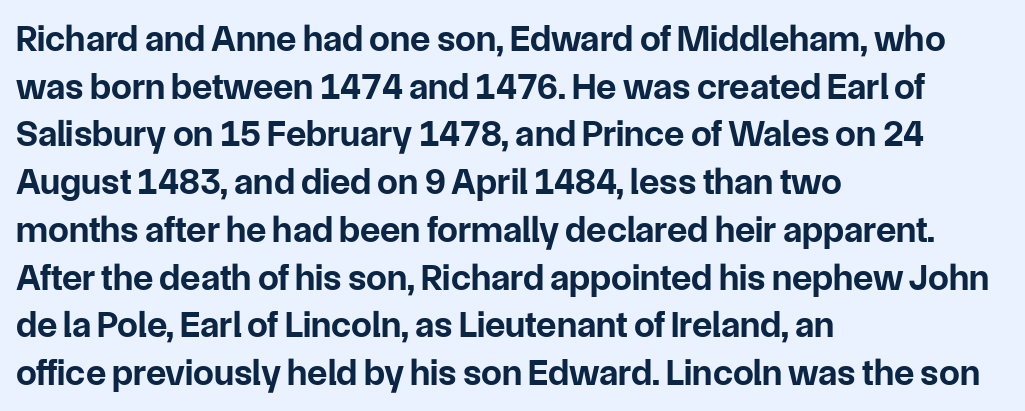
The type sits square on the baseline with zero lean. Is the type bold? Yes — the strokes are clearly thick and heavy. The rows are spaced the way most documents space them. Nope, no serifs anywhere on these letters.
